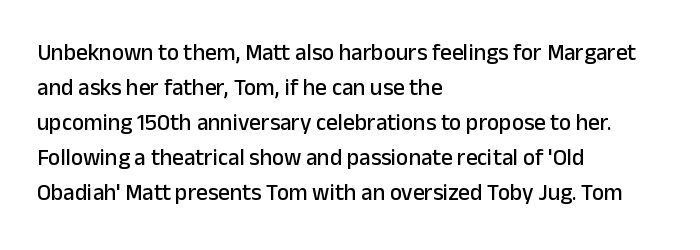
{"italic": "no", "underline": "no", "align": "left", "line_spacing": "normal", "line_spacing_ratio": 1.52, "letter_spacing": "normal", "letter_spacing_em": 0.0, "glyph_px": 23}
